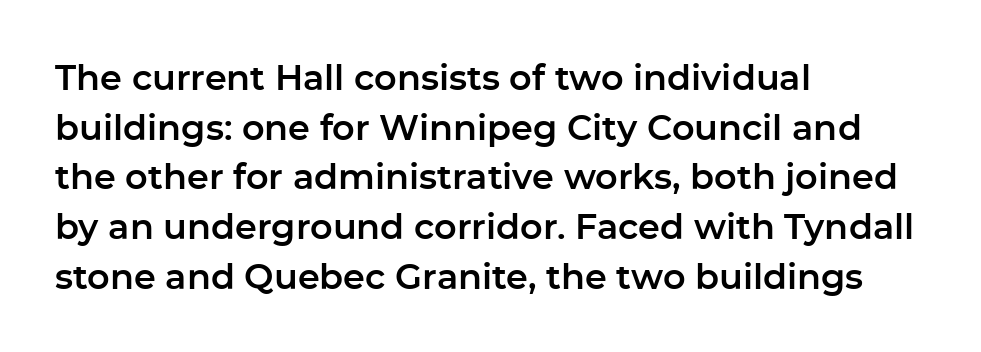
Q: Is the text italic (slanted)? A: No, it is upright.
Q: Is the typeface a serif or a sans-serif typeface? A: Sans-serif.
Q: Is the text underlined? A: No.
Q: How is the paragraph aligned? A: Left-aligned.
Q: Is the spacing between letters normal or unusually wide? A: Normal.
Q: Is the spacing between lines tight, normal or loose? A: Normal.
Q: Width (condensed, normal, or wide)? A: Normal.
Q: Stroke contrast? A: Low.
Q: x-height? A: Medium.
Q: Monospaced? A: No.
